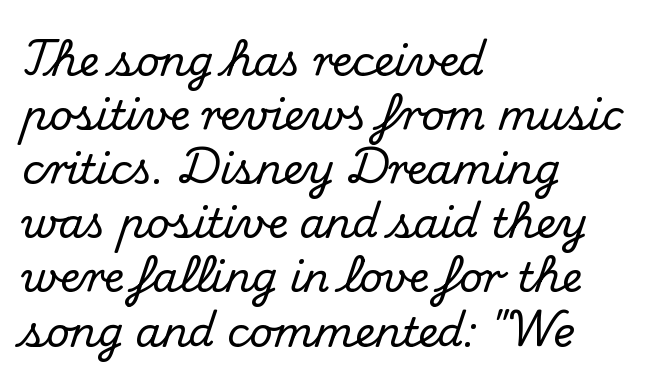
{"serif": "yes", "width": "normal", "stroke_contrast": "medium", "x_height": "small", "monospaced": "no", "underline": "no", "align": "left", "line_spacing": "normal", "line_spacing_ratio": 1.32, "letter_spacing": "normal", "letter_spacing_em": 0.0, "glyph_px": 41}
